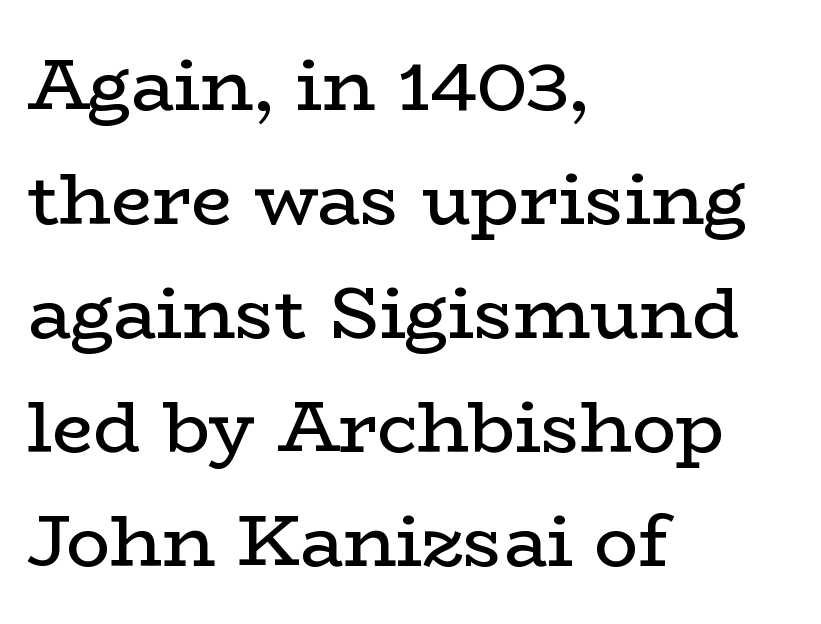
Every stem runs plumb, perpendicular to the baseline. The compositor pushed each line to the left boundary. The letters look calm and open, with moderate or lighter stems. A serif font was chosen for this passage.
